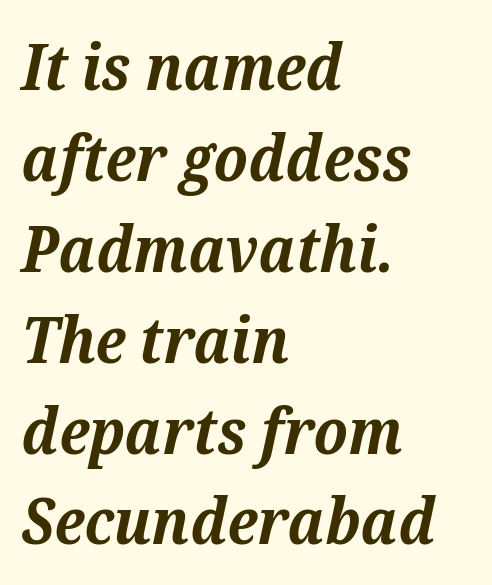
The image shows 64 px bold serif type, italic (leaning right); set left-aligned, normal line spacing (1.42x), normal letter spacing, not underlined; medium stroke contrast and a medium x-height.
